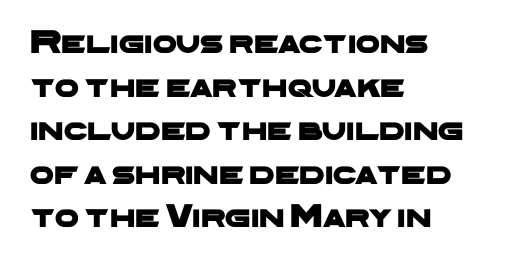
The image shows 34 px wide sans-serif type; set left-aligned, normal line spacing (1.28x), normal letter spacing, not underlined; low stroke contrast and a medium x-height.
